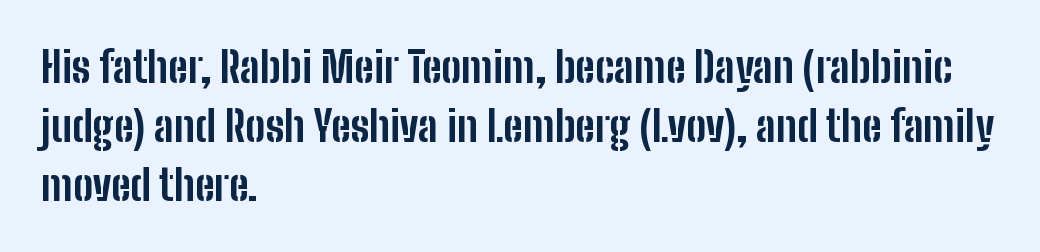
Q: Is the text bold? A: Yes.
Q: Is the text italic (slanted)? A: No, it is upright.
Q: Is the typeface a serif or a sans-serif typeface? A: Sans-serif.
Q: Is the text underlined? A: No.
Q: How is the paragraph aligned? A: Left-aligned.
Q: Is the spacing between letters normal or unusually wide? A: Normal.
Q: Is the spacing between lines tight, normal or loose? A: Normal.
Q: Width (condensed, normal, or wide)? A: Condensed.
Q: Stroke contrast? A: Low.
Q: x-height? A: Medium.
Q: Monospaced? A: No.
